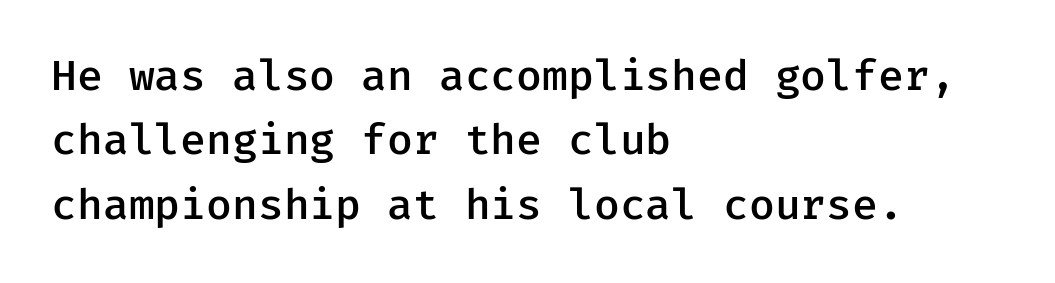
{"serif": "no", "italic": "no", "bold": "semi", "weight": "semibold", "width": "normal", "stroke_contrast": "low", "x_height": "medium", "underline": "no", "align": "left", "line_spacing": "normal", "line_spacing_ratio": 1.53, "letter_spacing": "normal", "letter_spacing_em": 0.0, "glyph_px": 42}
